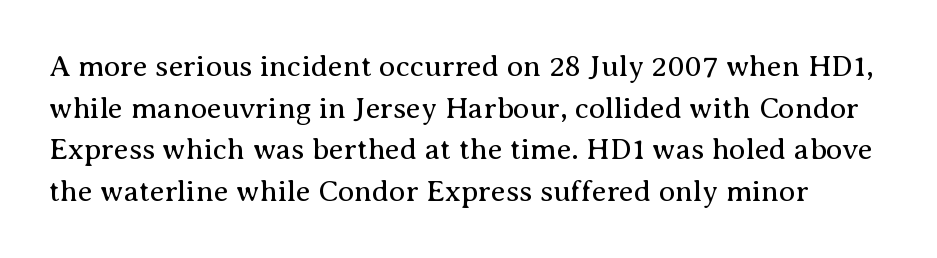
The image shows 30 px regular-weight serif type, upright; set normal line spacing (1.39x), normal letter spacing, not underlined; medium stroke contrast and a medium x-height.
